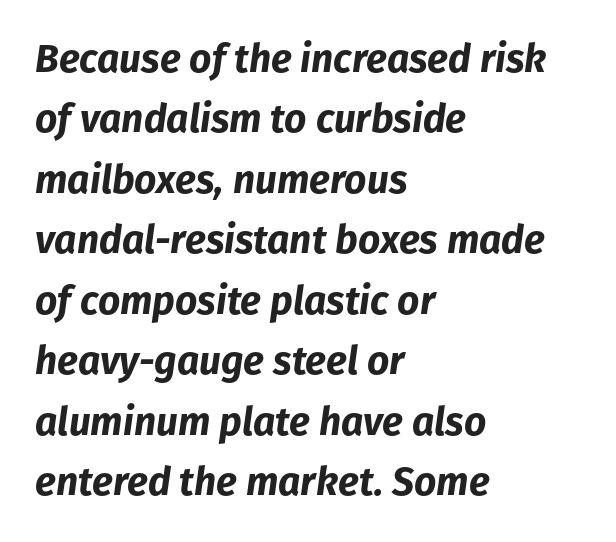
Q: Is the text bold? A: Yes.
Q: Is the text italic (slanted)? A: Yes, it leans right by about 8 degrees.
Q: Is the text underlined? A: No.
Q: How is the paragraph aligned? A: Left-aligned.
Q: Is the spacing between letters normal or unusually wide? A: Normal.
Q: Is the spacing between lines tight, normal or loose? A: Normal.
Q: Width (condensed, normal, or wide)? A: Normal.
Q: Stroke contrast? A: Low.
Q: x-height? A: Medium.
Q: Monospaced? A: No.
